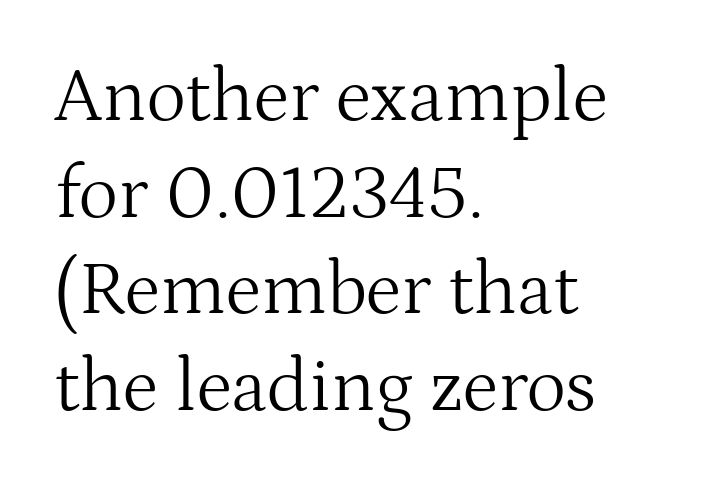
The type is set solid horizontally, with unmodified tracking. The rendering anchors every line to the left-hand side. Weight: in the light-to-regular range. The rendering uses a moderate line-height, typical for paragraphs. Classification — serif. Descenders are the only things crossing below the line.
